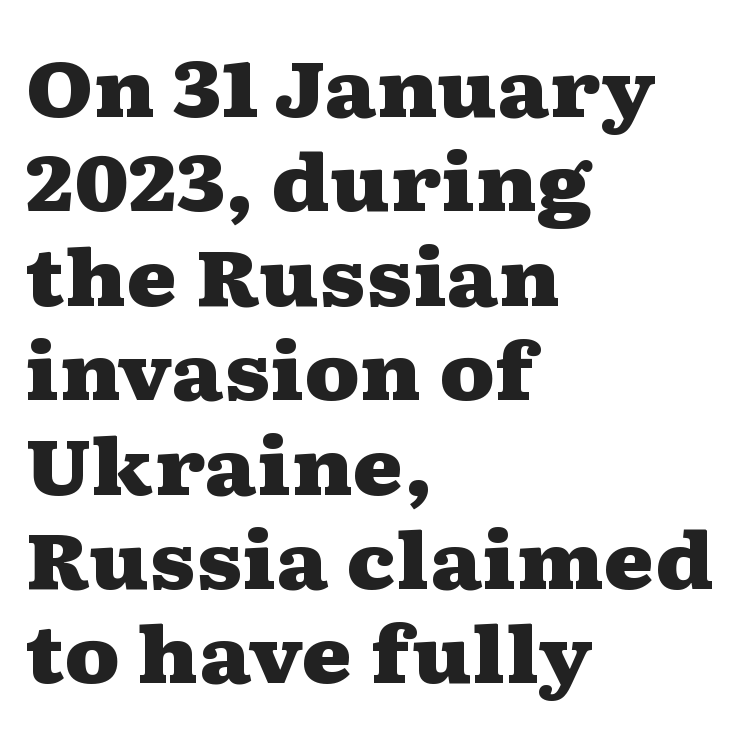
The image shows 78 px heavy, wide serif type, upright; set left-aligned, line spacing 1.21x, normal letter spacing, not underlined; medium stroke contrast and a medium x-height.
